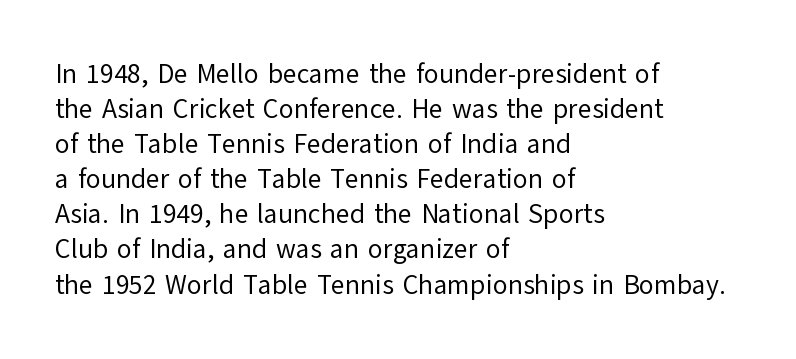
The image shows 27 px text type, upright; set left-aligned, normal line spacing (1.3x), normal letter spacing, not underlined.
